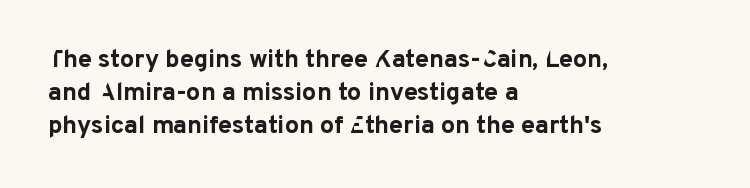
A full-strength bold gives these letters their thick strokes. The gaps between neighbouring characters are ordinary and unremarkable. The lines sit at an ordinary, default distance from one another. Descender tails drop into unmarked territory.
